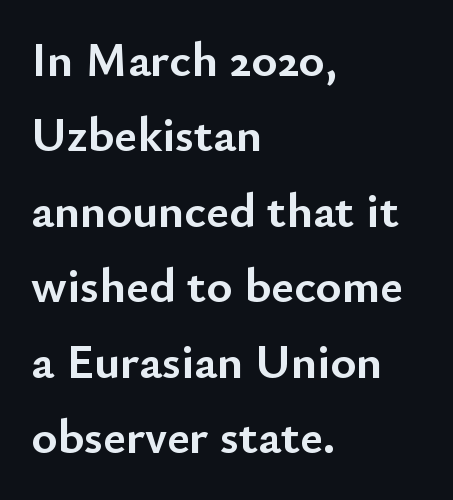
Proportional: the letters do not fall into vertical columns. The rendering uses a moderate line-height, typical for paragraphs. Stroke thickness is high; the sample reads as a true bold. Font category for this specimen: sans-serif. The tracking reads as untouched default to a designer's eye. Unmarked baselines from the first word to the last.
